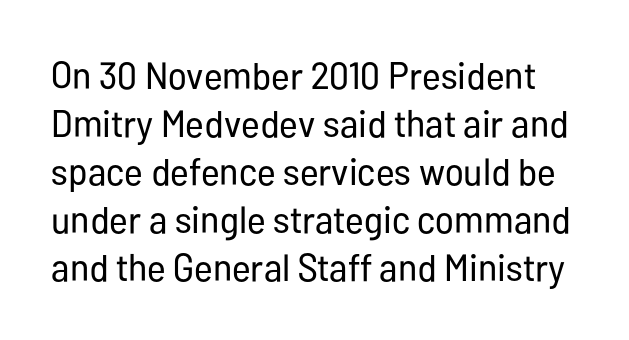
The image shows 38 px regular-weight, condensed sans-serif type, upright; set normal line spacing (1.26x), normal letter spacing, not underlined; low stroke contrast and a medium x-height.
